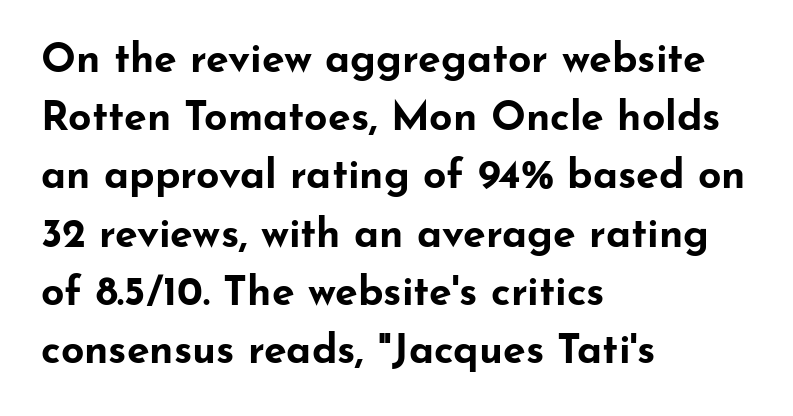
The image shows 41 px bold, wide sans-serif type, upright; set left-aligned, normal line spacing (1.42x), normal letter spacing, not underlined; low stroke contrast and a small x-height.
